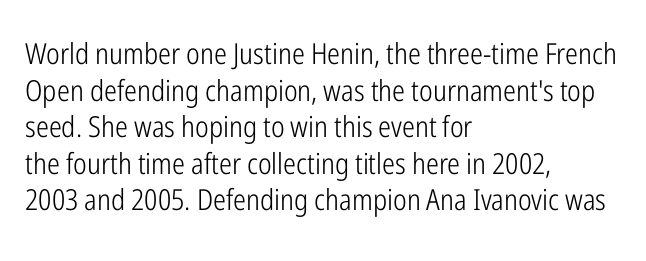
{"serif": "no", "italic": "no", "bold": "no", "weight": "light", "width": "condensed", "stroke_contrast": "low", "x_height": "medium", "monospaced": "no", "underline": "no", "align": "left", "line_spacing": "normal", "line_spacing_ratio": 1.26, "letter_spacing": "normal", "letter_spacing_em": 0.0, "glyph_px": 29}
